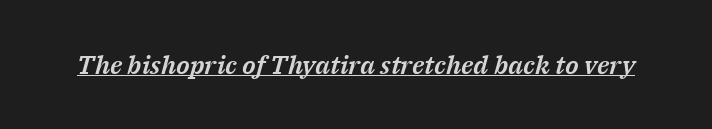
Q: Is the text italic (slanted)? A: Yes, it leans right by about 14 degrees.
Q: Is the text underlined? A: Yes.
Q: Is the spacing between letters normal or unusually wide? A: Normal.
